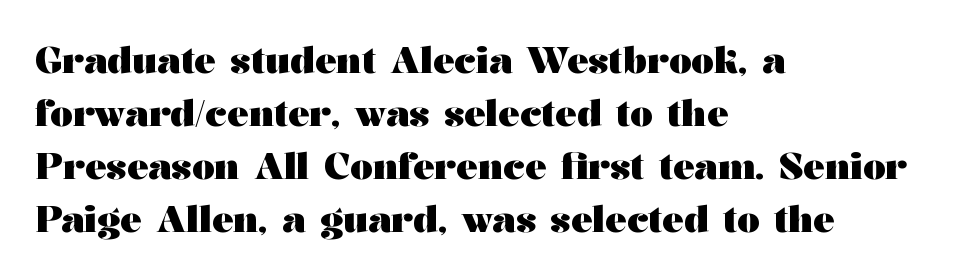
Q: Is the text bold? A: Yes.
Q: Is the text italic (slanted)? A: No, it is upright.
Q: Is the typeface a serif or a sans-serif typeface? A: Serif.
Q: Is the text underlined? A: No.
Q: How is the paragraph aligned? A: Left-aligned.
Q: Is the spacing between letters normal or unusually wide? A: Normal.
Q: Is the spacing between lines tight, normal or loose? A: Normal.
Q: Width (condensed, normal, or wide)? A: Wide.
Q: Stroke contrast? A: Medium.
Q: x-height? A: Medium.
Q: Monospaced? A: No.
